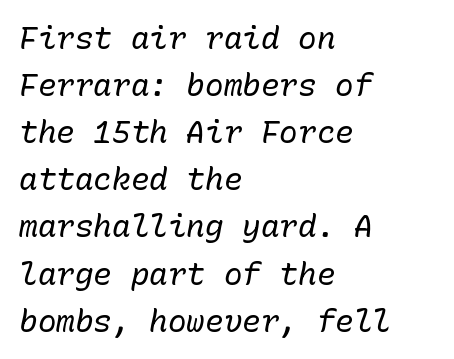
The image shows 31 px regular-weight type, italic (leaning right), monospaced; set left-aligned, normal line spacing (1.52x), normal letter spacing, not underlined; low stroke contrast and a medium x-height.
